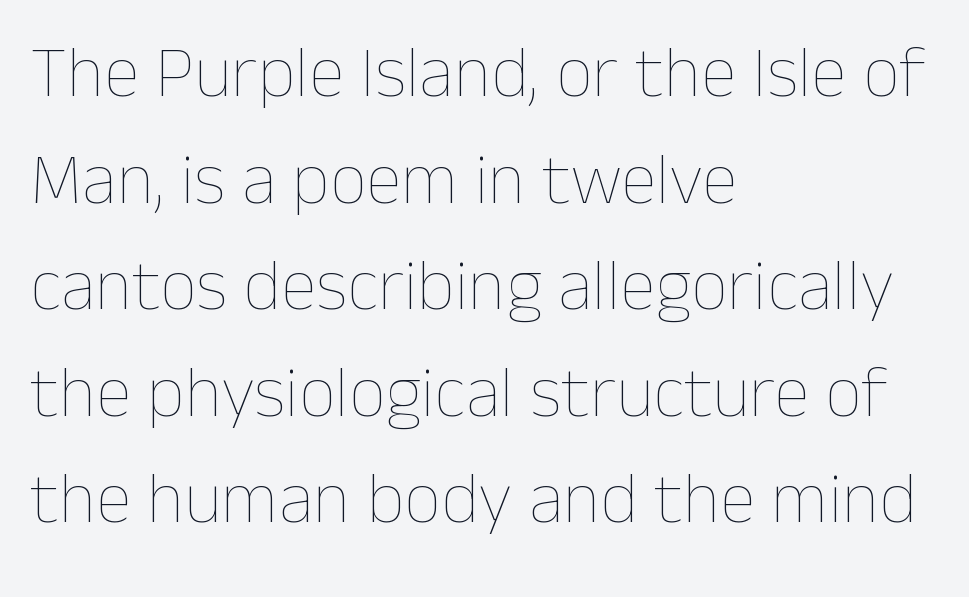
{"italic": "no", "bold": "no", "weight": "thin", "width": "normal", "stroke_contrast": "low", "x_height": "medium", "monospaced": "no", "underline": "no", "align": "left", "line_spacing": "normal", "line_spacing_ratio": 1.46, "letter_spacing": "normal", "letter_spacing_em": 0.0, "glyph_px": 73}
